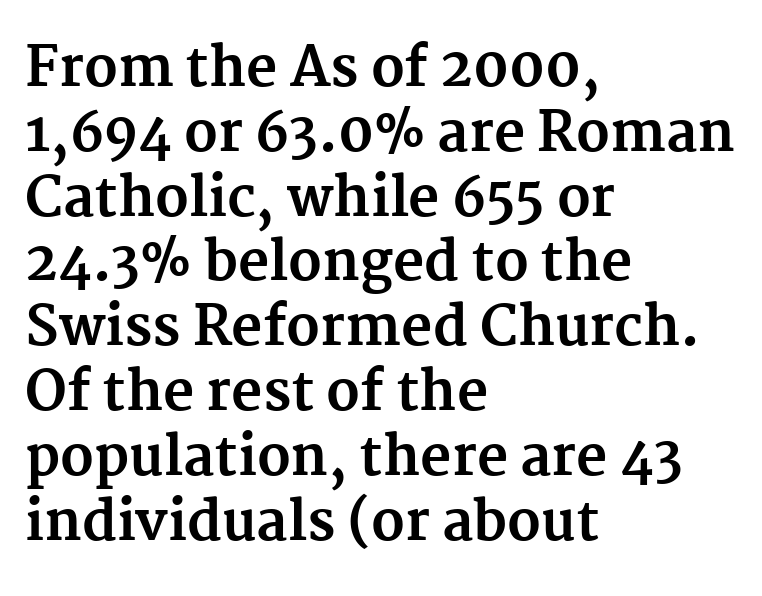
{"serif": "yes", "italic": "no", "bold": "yes", "weight": "bold", "width": "normal", "stroke_contrast": "medium", "x_height": "medium", "monospaced": "no", "underline": "no", "align": "left", "line_spacing_ratio": 1.2, "letter_spacing": "normal", "letter_spacing_em": 0.0, "glyph_px": 54}
